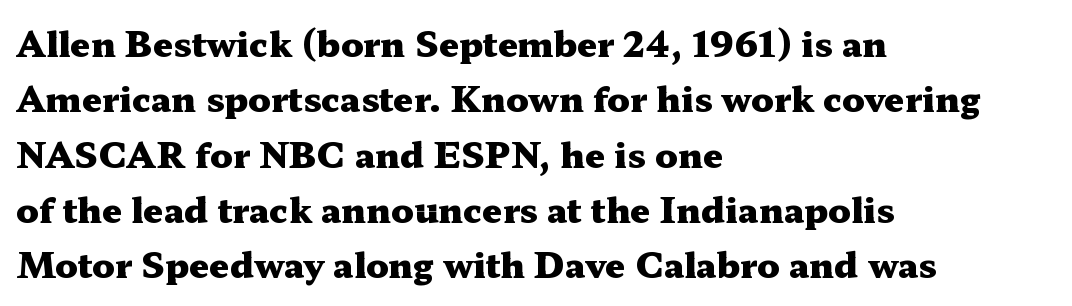
The image shows 35 px heavy, wide serif type, upright; set left-aligned, normal line spacing (1.58x), normal letter spacing, not underlined; medium stroke contrast and a medium x-height.
